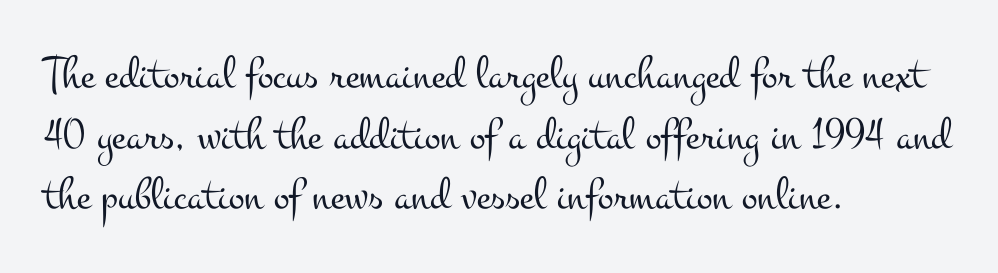
The passage shown is typed in a proportional face where columns would drift. Spacing between characters is what you'd get straight out of the box. The text block is weighted toward the left margin, trailing off unevenly rightward. Reading down the column, the eye jumps a familiar distance to each next line. The typesetting does not lean heavy: it is not bold.
